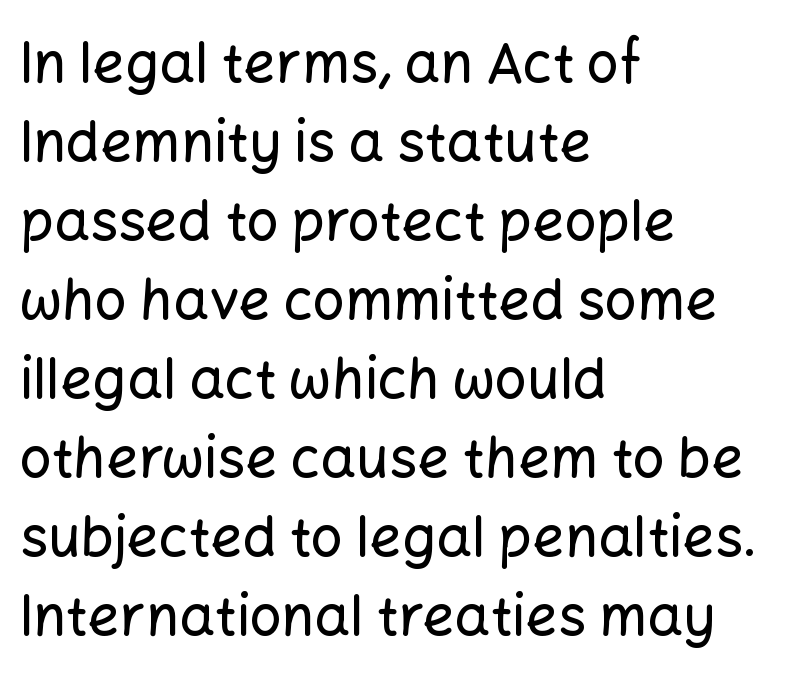
The rendering uses a moderate line-height, typical for paragraphs. The passage shown has conventional tracking throughout. Left-aligned paragraph, ragged on the right. A clean baseline with only descenders dipping below it.
